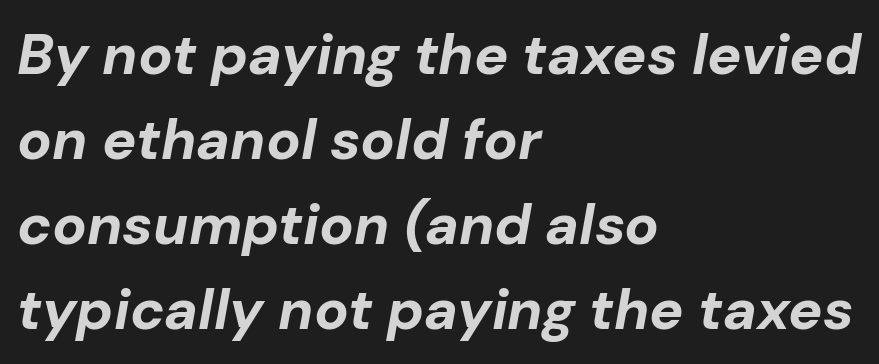
The image shows 57 px bold type, italic (leaning right); set left-aligned, normal line spacing (1.49x), normal letter spacing, not underlined; low stroke contrast and a medium x-height.
